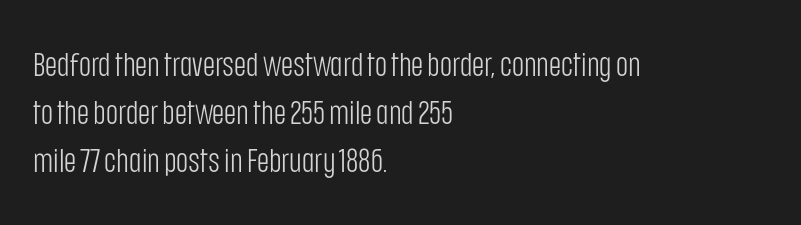
{"serif": "no", "italic": "no", "bold": "no", "weight": "light", "width": "condensed", "stroke_contrast": "low", "x_height": "large", "monospaced": "no", "underline": "no", "align": "left", "line_spacing": "normal", "line_spacing_ratio": 1.46, "letter_spacing": "normal", "letter_spacing_em": 0.0, "glyph_px": 33}
